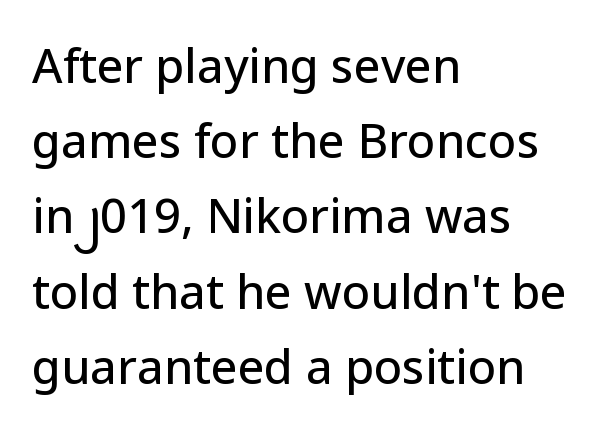
The image shows 47 px sans-serif type, upright; set left-aligned, normal line spacing (1.6x), normal letter spacing, not underlined; low stroke contrast and a medium x-height.
